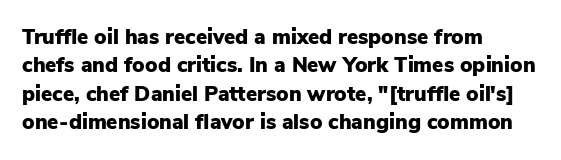
The lines in this sample share a left origin and differ only in where they stop. The block of text has a typical density, with ordinary space between rows. Posture: upright roman. The characters look thick and weighty, a clear bold. Letters rest on an invisible, unmarked baseline. There is no visible air inserted between adjacent glyphs.
